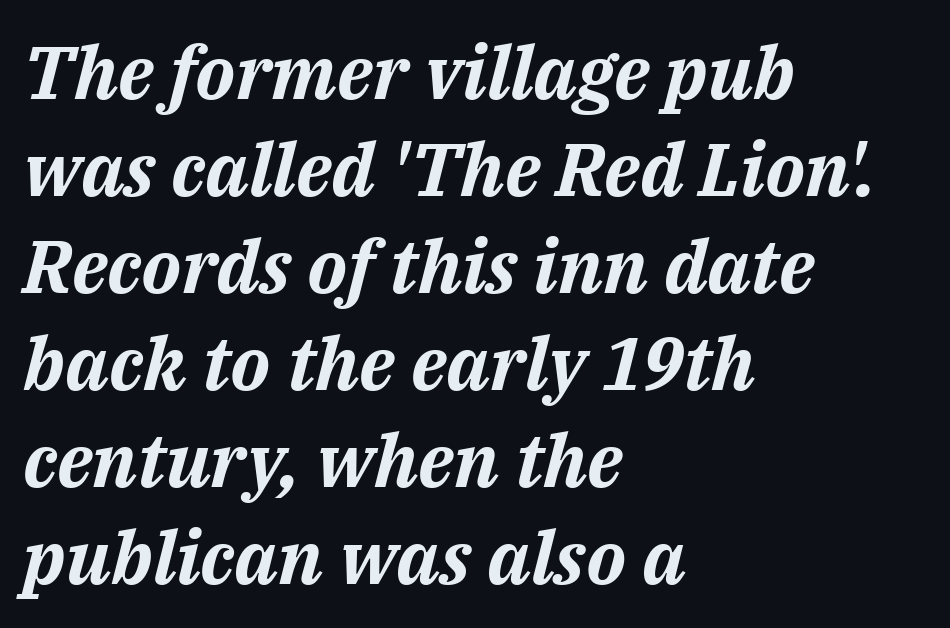
The image shows 74 px bold type, italic (leaning right); set left-aligned, normal line spacing (1.31x), normal letter spacing, not underlined; medium stroke contrast and a medium x-height.
